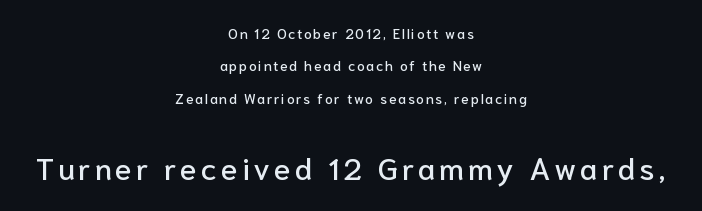
Grotesque or geometric, the face here clearly has no serifs. Italic? Not at all — the glyphs are vertical. Two sizes are in play, and the larger belongs to the second block. Airy leading. Looks like regular typesetting: each glyph gets only the width it needs.
